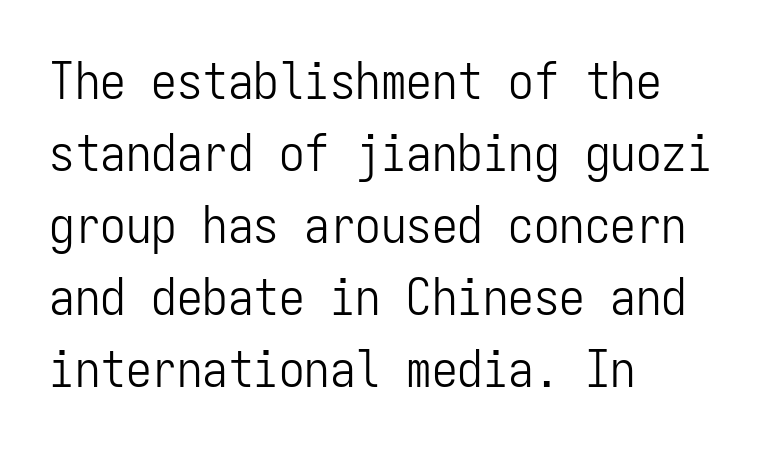
The image shows 51 px light, condensed sans-serif type, upright, monospaced; set left-aligned, normal line spacing (1.41x), normal letter spacing, not underlined; low stroke contrast and a medium x-height.
